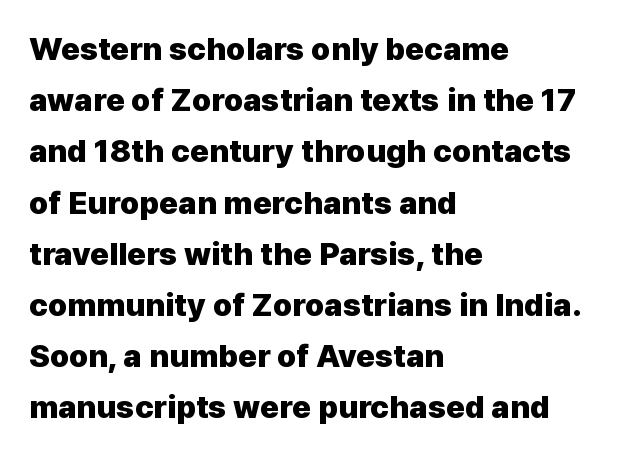
Q: Is the text bold? A: Yes.
Q: Is the text italic (slanted)? A: No, it is upright.
Q: Is the typeface a serif or a sans-serif typeface? A: Sans-serif.
Q: Is the text underlined? A: No.
Q: How is the paragraph aligned? A: Left-aligned.
Q: Is the spacing between letters normal or unusually wide? A: Normal.
Q: Is the spacing between lines tight, normal or loose? A: Normal.
Q: Width (condensed, normal, or wide)? A: Normal.
Q: Stroke contrast? A: Low.
Q: x-height? A: Medium.
Q: Monospaced? A: No.
